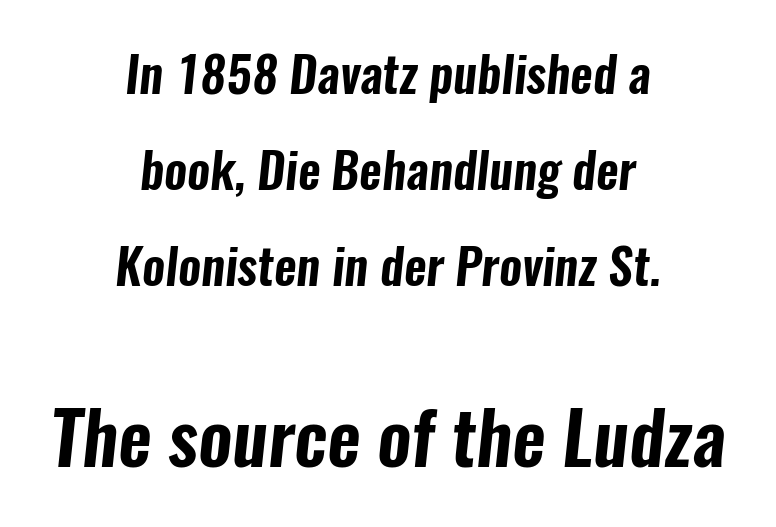
The image shows 73 px condensed sans-serif type; set centered, loose line spacing (1.96x), normal letter spacing, not underlined; the second (bottom) block is 1.49x larger; low stroke contrast and a medium x-height.
